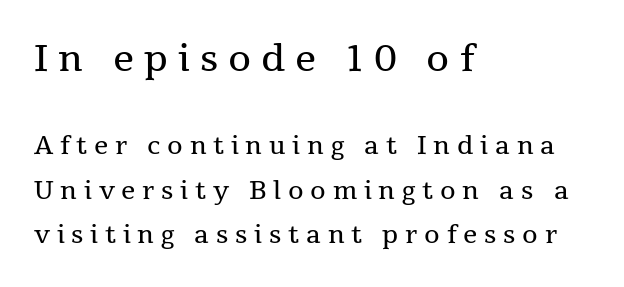
Upright lettering throughout. The rendering shows small feet on the letterforms — a serif design. The setting favours the left margin, as ordinary paragraphs usually do. The passage shown is not underscored anywhere. Substantial extra tracking has been applied to these lines.
